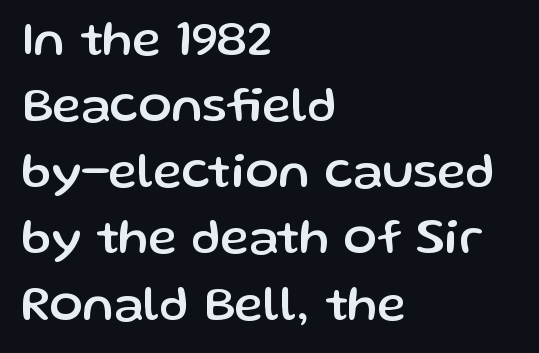
Q: Is the text italic (slanted)? A: No, it is upright.
Q: Is the typeface a serif or a sans-serif typeface? A: Sans-serif.
Q: Is the text underlined? A: No.
Q: How is the paragraph aligned? A: Left-aligned.
Q: Is the spacing between letters normal or unusually wide? A: Normal.
Q: Is the spacing between lines tight, normal or loose? A: Normal.
Q: Width (condensed, normal, or wide)? A: Normal.
Q: Stroke contrast? A: Low.
Q: x-height? A: Medium.
Q: Monospaced? A: No.
